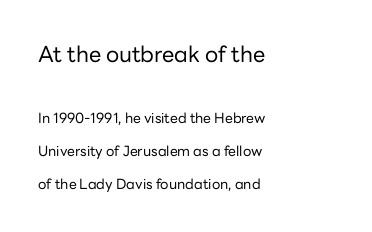
{"italic": "no", "bold": "no", "underline": "no", "align": "left", "line_spacing": "loose", "line_spacing_ratio": 2.37, "letter_spacing": "normal", "letter_spacing_em": 0.0, "larger_block": "first", "size_ratio": 1.57, "glyph_px": 22}
